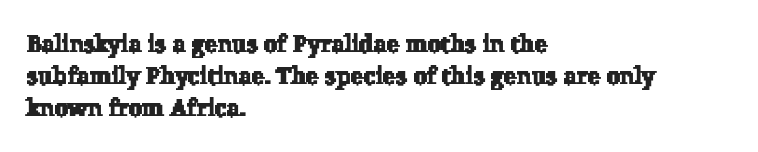
The image shows 24 px text type; set left-aligned, normal line spacing (1.33x), normal letter spacing, not underlined.
